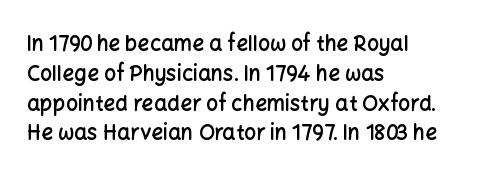
{"italic": "no", "bold": "semi", "underline": "no", "align": "left", "line_spacing": "normal", "line_spacing_ratio": 1.42, "letter_spacing": "normal", "letter_spacing_em": 0.0, "glyph_px": 21}
